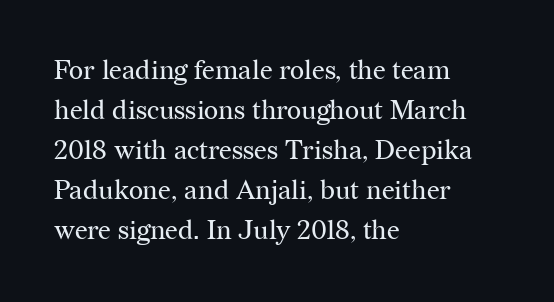
Italic: no, the glyphs are upright roman. Observe the ordinary spacing: letters are neighbours, not strangers. Line spacing here is normal. The zone under the glyphs is completely vacant. These lines stack with their left ends in a neat column.
